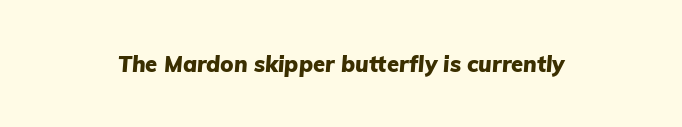
The image shows 22 px bold type, italic (leaning right); set normal letter spacing, not underlined.
